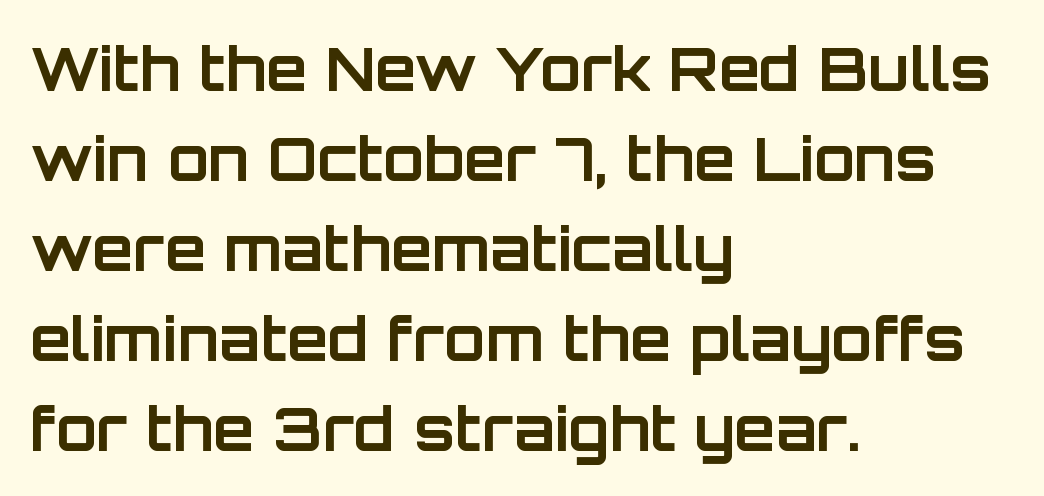
What stands out about the letter spacing? Nothing — it is the standard amount. Upright lettering throughout. The text block is weighted toward the left margin, trailing off unevenly rightward. Compared with typical paragraphs, the rows here are spaced about the same. These lines carry a lot of weight — the face is fully bold.
